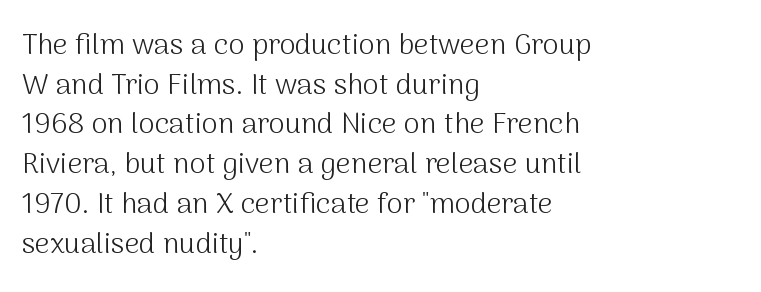
The image shows 29 px light sans-serif type, upright; set left-aligned, normal line spacing (1.37x), normal letter spacing, not underlined; medium stroke contrast and a medium x-height.
